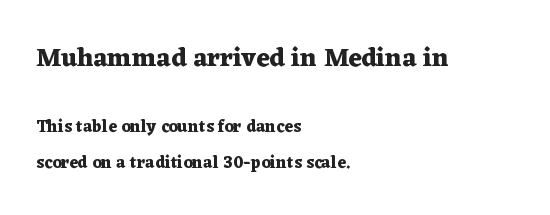
{"italic": "no", "bold": "yes", "underline": "no", "align": "left", "line_spacing": "loose", "line_spacing_ratio": 2.12, "letter_spacing": "normal", "letter_spacing_em": 0.0, "larger_block": "first", "size_ratio": 1.53, "glyph_px": 26}
